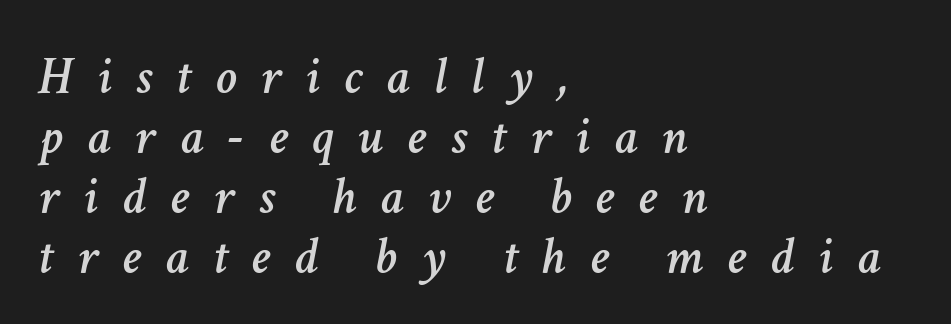
The image shows 53 px text type, italic (leaning right); set left-aligned, tight line spacing (1.13x), unusually wide letter spacing (+0.46 em), not underlined; low stroke contrast and a medium x-height.
